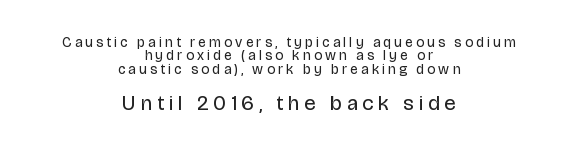
{"italic": "no", "bold": "no", "underline": "no", "align": "center", "line_spacing": "tight", "line_spacing_ratio": 0.95, "letter_spacing": "wide", "letter_spacing_em": 0.23, "larger_block": "second", "size_ratio": 1.5, "glyph_px": 21}
